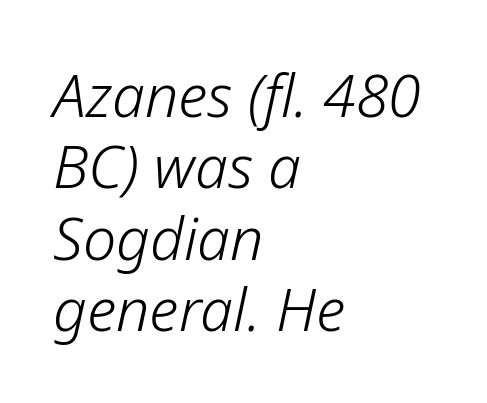
{"italic": "yes", "lean": "right", "slant_degrees": 12, "bold": "no", "weight": "light", "width": "normal", "stroke_contrast": "low", "x_height": "medium", "monospaced": "no", "underline": "no", "align": "left", "line_spacing_ratio": 1.21, "letter_spacing": "normal", "letter_spacing_em": 0.0, "glyph_px": 59}
